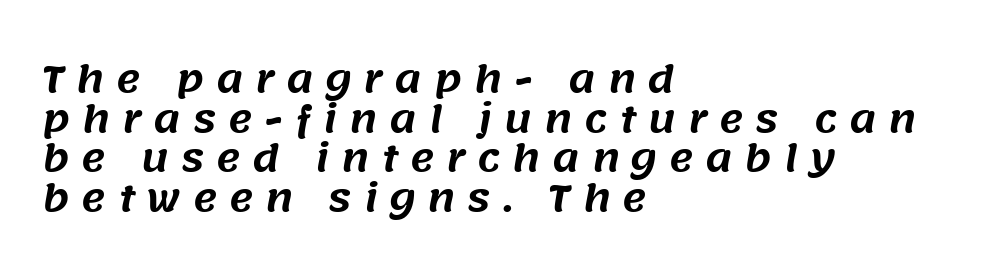
Summary of vertical rhythm: compact, with narrow interline spacing. Serifs: no, the terminals of the letterforms are clean. Short and long lines alike share a common starting point at left. Anything drawn beneath the words? Only blank space. Display-style spreading of the glyphs; the letterfit is very open.
